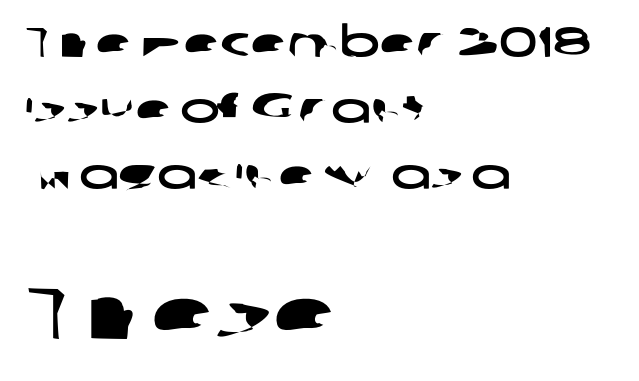
The image shows 74 px wide sans-serif type; set left-aligned, normal line spacing (1.57x), normal letter spacing, not underlined; the second (bottom) block is 1.76x larger; low stroke contrast and a medium x-height.
